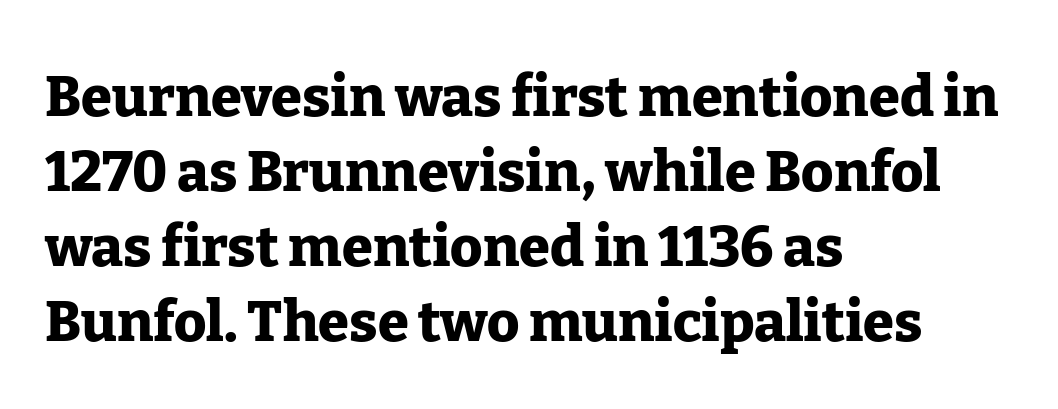
Here the designer chose a conventional face with non-uniform glyph widths. Is the block centered? No — it sits flush against the left margin. Whoever set this chose a conventional vertical rhythm. Set as a true bold cut, around the 700 mark.
